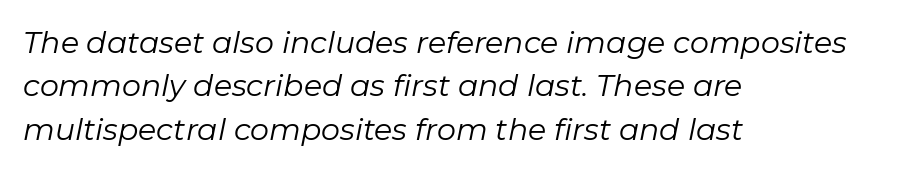
How would I describe the line gaps? Plain and ordinary. Notice how the stems are inclined rather than vertical — that's the hallmark of italics. The letterforms sit at book weight or below. The rendering uses natural spacing where letterforms have individual widths.
